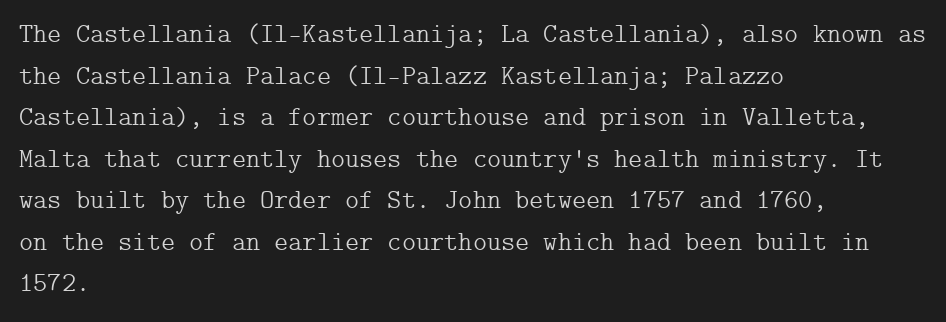
The image shows 27 px text type, upright; set left-aligned, normal line spacing (1.54x), normal letter spacing, not underlined.
